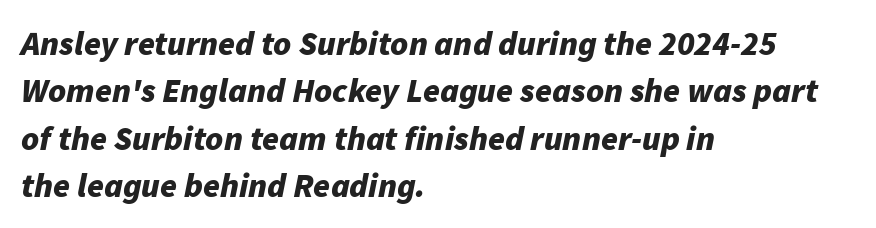
Q: Is the text bold? A: Yes.
Q: Is the text italic (slanted)? A: Yes, it leans right by about 11 degrees.
Q: Is the text underlined? A: No.
Q: How is the paragraph aligned? A: Left-aligned.
Q: Is the spacing between letters normal or unusually wide? A: Normal.
Q: Is the spacing between lines tight, normal or loose? A: Normal.
Q: Width (condensed, normal, or wide)? A: Normal.
Q: Stroke contrast? A: Low.
Q: x-height? A: Medium.
Q: Monospaced? A: No.
